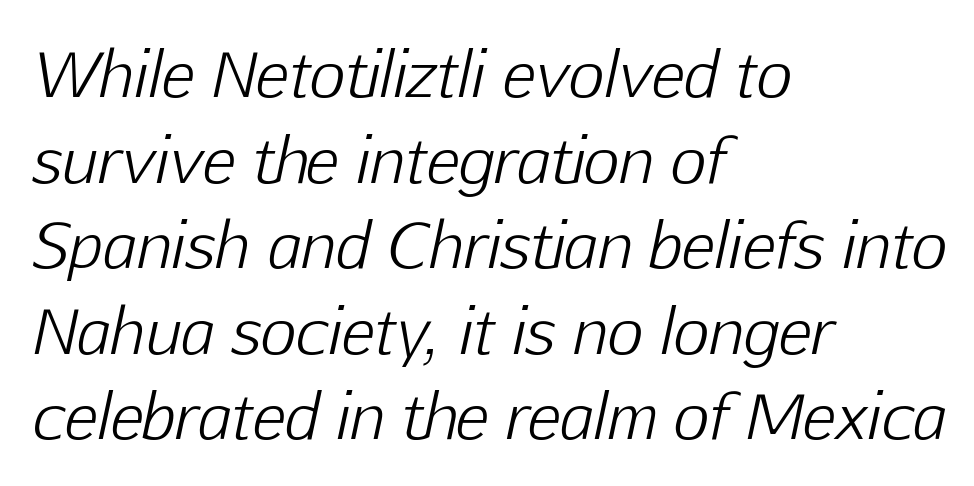
{"italic": "yes", "lean": "right", "slant_degrees": 12, "bold": "no", "weight": "light", "width": "normal", "stroke_contrast": "low", "x_height": "medium", "monospaced": "no", "underline": "no", "align": "left", "line_spacing": "normal", "line_spacing_ratio": 1.38, "letter_spacing": "normal", "letter_spacing_em": 0.0, "glyph_px": 62}
